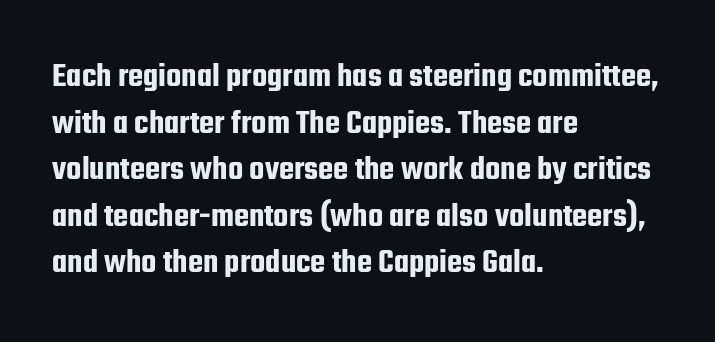
The foot of each line stays bare and open. The specimen reads as upright at a glance. Each letter's strokes conclude bluntly, with no projecting serifs. A typesetter would call this zero additional tracking.
